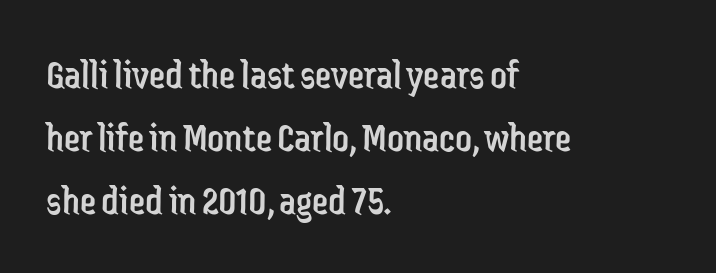
The image shows 41 px regular-weight, condensed sans-serif type, upright; set left-aligned, normal line spacing (1.54x), normal letter spacing, not underlined; low stroke contrast and a medium x-height.
